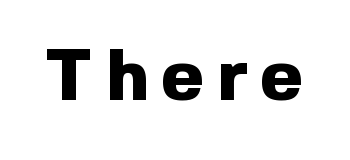
The image shows 72 px heavy sans-serif type, upright; set not underlined; a medium x-height.
